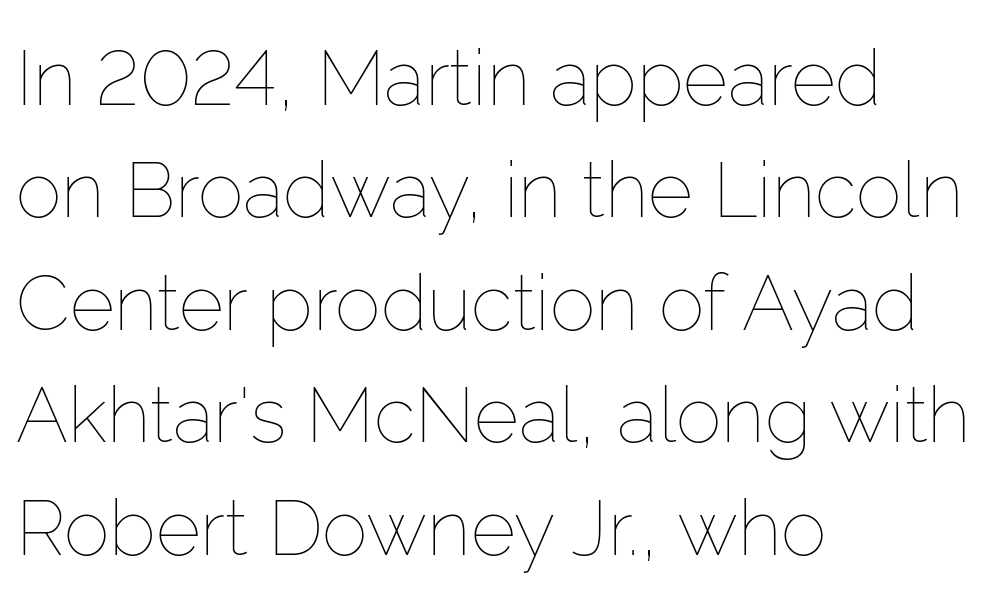
The image shows 77 px thin type, upright; set left-aligned, normal line spacing (1.46x), normal letter spacing, not underlined; low stroke contrast and a medium x-height.
